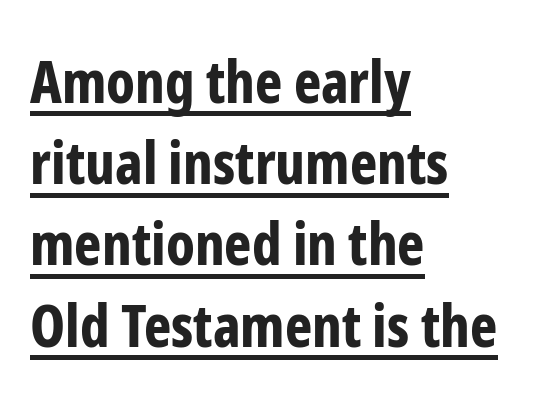
The lettering stays uniformly vertical, giving the passage a roman look. The line texture is even and compact thanks to regular tracking. The lettering is marked with a stroke running underneath it. You could not count columns in this text — the font is proportionally spaced. Heavy-handed strokes throughout: this text is bold. Whoever set this chose a conventional vertical rhythm.
